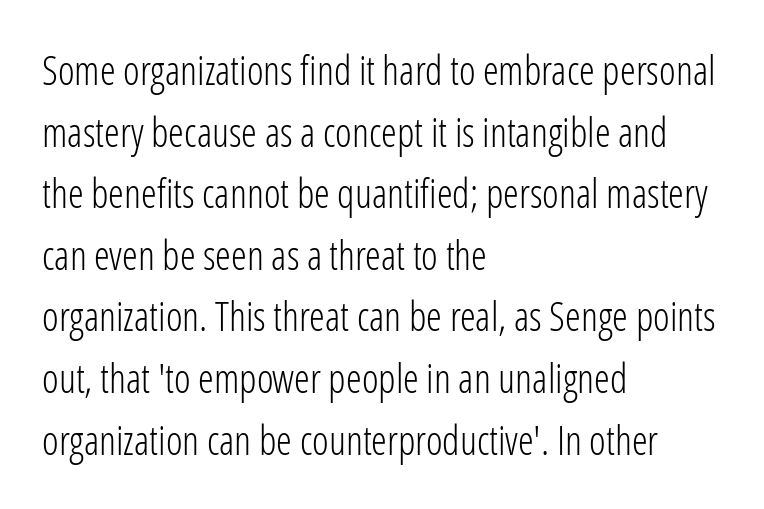
Q: Is the text bold? A: No.
Q: Is the text italic (slanted)? A: No, it is upright.
Q: Is the typeface a serif or a sans-serif typeface? A: Sans-serif.
Q: Is the text underlined? A: No.
Q: How is the paragraph aligned? A: Left-aligned.
Q: Is the spacing between letters normal or unusually wide? A: Normal.
Q: Is the spacing between lines tight, normal or loose? A: Normal.
Q: Width (condensed, normal, or wide)? A: Condensed.
Q: Stroke contrast? A: Low.
Q: x-height? A: Medium.
Q: Monospaced? A: No.
